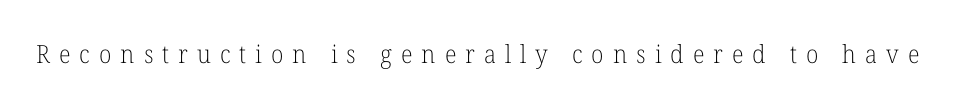
{"italic": "no", "bold": "no", "underline": "no", "letter_spacing": "wide", "letter_spacing_em": 0.36, "glyph_px": 25}
